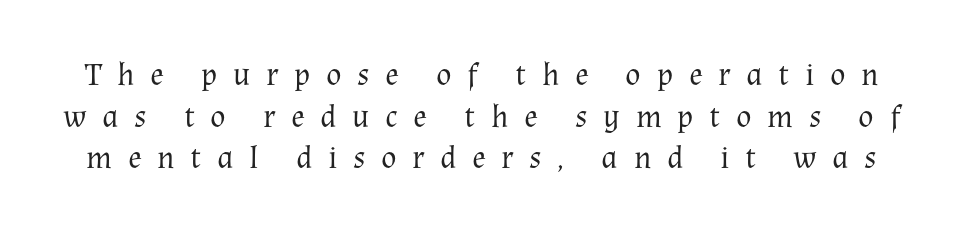
A typesetter would call this heavily tracked-out type. The string is rendered with underlining switched off. Evenly set lines give the paragraph a standard silhouette. A light-to-regular cut is what we see here.
